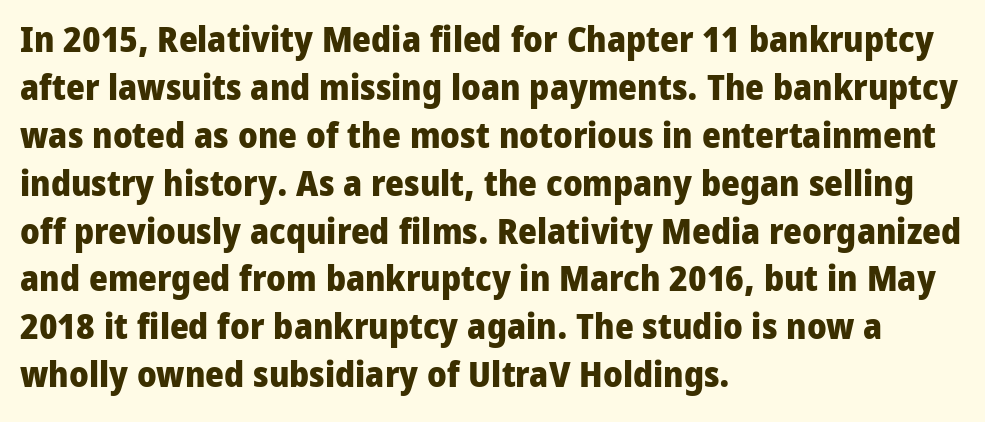
The image shows 36 px heavy sans-serif type, upright; set left-aligned, normal line spacing (1.33x), normal letter spacing, not underlined; low stroke contrast and a medium x-height.
